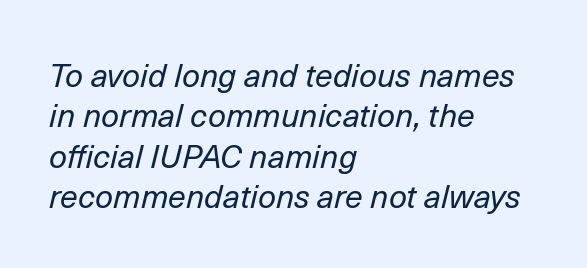
{"italic": "yes", "lean": "right", "slant_degrees": 14, "bold": "no", "weight": "regular", "width": "normal", "stroke_contrast": "low", "x_height": "medium", "monospaced": "no", "underline": "no", "align": "left", "line_spacing": "normal", "line_spacing_ratio": 1.26, "letter_spacing": "normal", "letter_spacing_em": 0.0, "glyph_px": 32}
